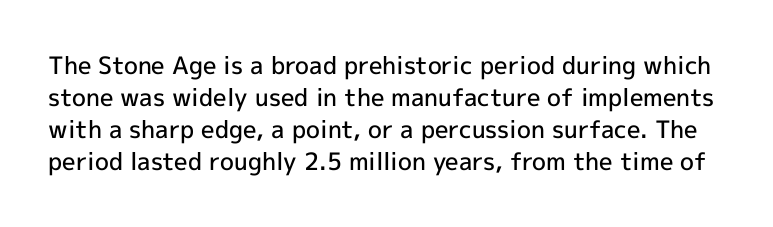
{"italic": "no", "bold": "semi", "underline": "no", "line_spacing": "normal", "line_spacing_ratio": 1.34, "letter_spacing": "normal", "letter_spacing_em": 0.0, "glyph_px": 24}
